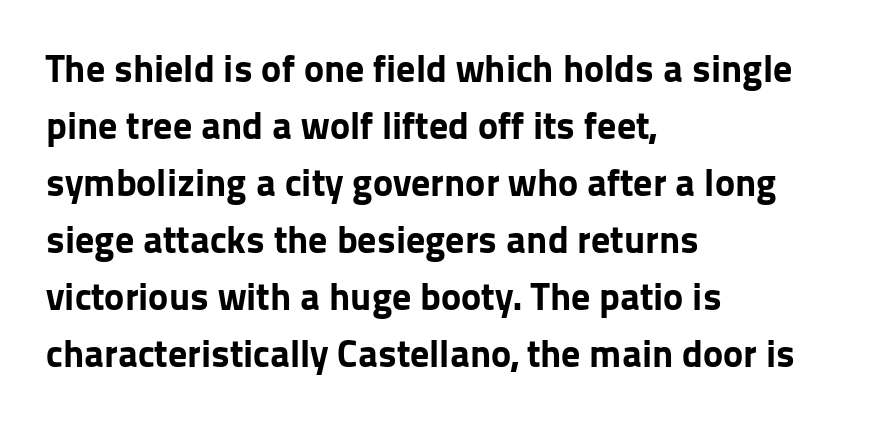
The image shows 38 px bold sans-serif type, upright; set left-aligned, normal line spacing (1.5x), normal letter spacing, not underlined; low stroke contrast and a medium x-height.
